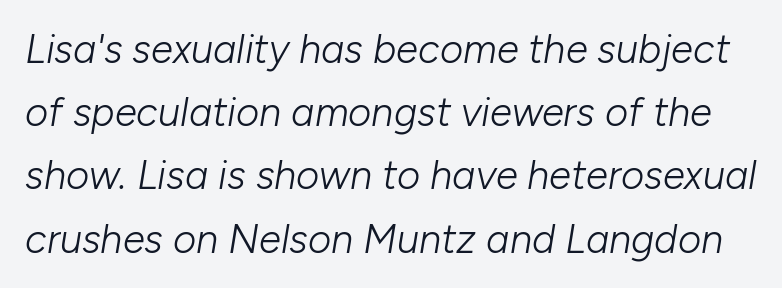
Q: Is the text bold? A: No.
Q: Is the text italic (slanted)? A: Yes, it leans right by about 10 degrees.
Q: Is the text underlined? A: No.
Q: Is the spacing between letters normal or unusually wide? A: Normal.
Q: Is the spacing between lines tight, normal or loose? A: Normal.
Q: Width (condensed, normal, or wide)? A: Normal.
Q: Stroke contrast? A: Low.
Q: x-height? A: Medium.
Q: Monospaced? A: No.
